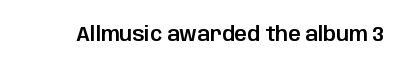
These lines keep a tight, regular rhythm from letter to letter. Unmarked baselines from the first word to the last. Italic: no, the glyphs are upright roman.
